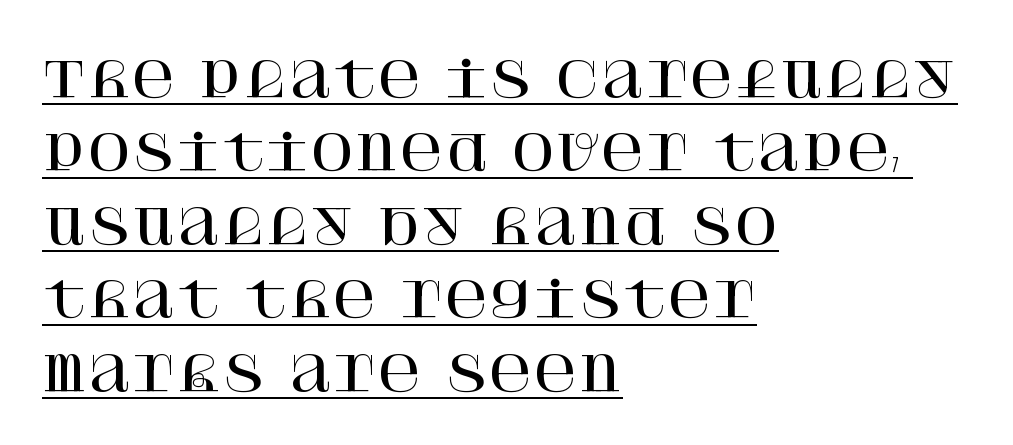
The image shows 48 px serif type, upright; set left-aligned, normal line spacing (1.53x), normal letter spacing, underlined; high stroke contrast and a large x-height.
